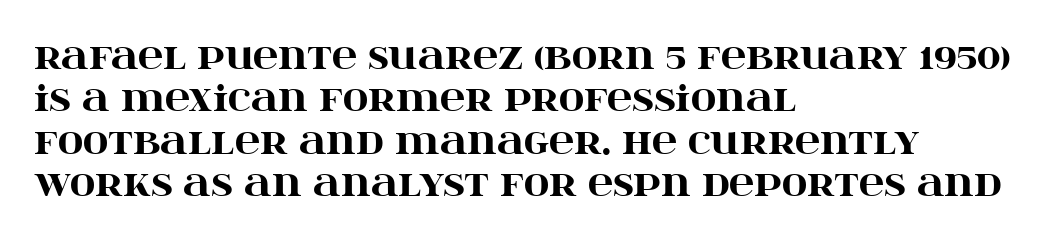
{"serif": "yes", "italic": "no", "bold": "yes", "weight": "heavy", "width": "wide", "stroke_contrast": "high", "x_height": "large", "monospaced": "no", "underline": "no", "align": "left", "line_spacing_ratio": 1.21, "letter_spacing": "normal", "letter_spacing_em": 0.0, "glyph_px": 35}
